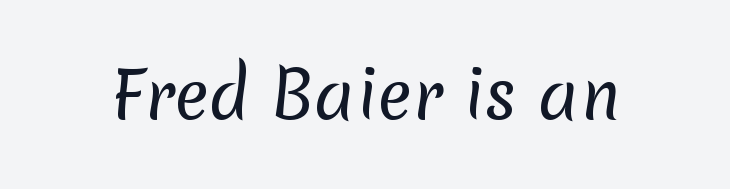
{"serif": "no", "bold": "no", "weight": "regular", "width": "normal", "stroke_contrast": "low", "x_height": "medium", "monospaced": "no", "underline": "no", "letter_spacing": "normal", "letter_spacing_em": 0.0, "glyph_px": 65}
